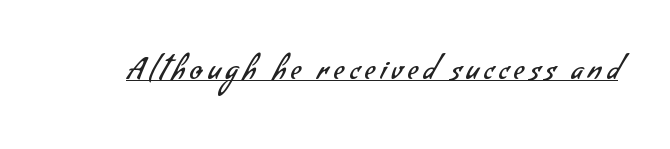
The passage shown is underscored from start to finish. This sample uses expanded letter spacing, leaving extra air between glyphs. Examine the stroke ends and you'll find no serifs. The letters advance in unequal steps, a hallmark of proportional type. Weight: regular or lighter.
